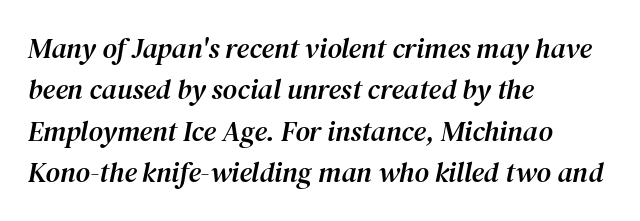
Q: Is the text italic (slanted)? A: Yes, it leans right by about 12 degrees.
Q: Is the typeface a serif or a sans-serif typeface? A: Serif.
Q: Is the text underlined? A: No.
Q: How is the paragraph aligned? A: Left-aligned.
Q: Is the spacing between letters normal or unusually wide? A: Normal.
Q: Is the spacing between lines tight, normal or loose? A: Normal.
Q: Width (condensed, normal, or wide)? A: Normal.
Q: Stroke contrast? A: Medium.
Q: x-height? A: Medium.
Q: Monospaced? A: No.
